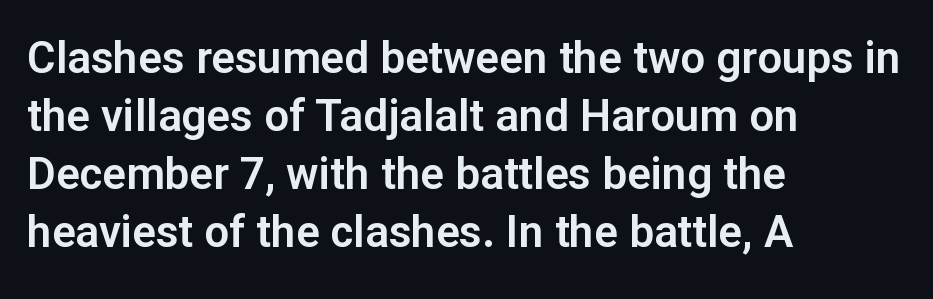
It's the straight-up-and-down kind of type. The passage shown is typed in a proportional face where columns would drift. Default kerning and tracking; the words read as compact shapes. Type without underlining. Type style note: lacks serifs.
